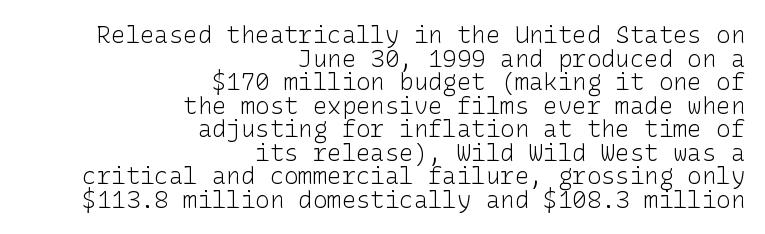
Q: Is the text bold? A: No.
Q: Is the text italic (slanted)? A: No, it is upright.
Q: Is the text underlined? A: No.
Q: How is the paragraph aligned? A: Right-aligned.
Q: Is the spacing between letters normal or unusually wide? A: Normal.
Q: Is the spacing between lines tight, normal or loose? A: Tight.
